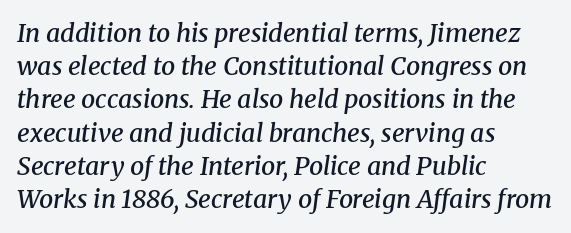
Just letters on the line, the space beneath them empty. In terms of weight, the rendering is demibold, just under bold. Vertically, the passage feels balanced, rows spaced as you'd expect. It's the slanting kind of type. Typeset ragged right — the left edge is the straight one.
